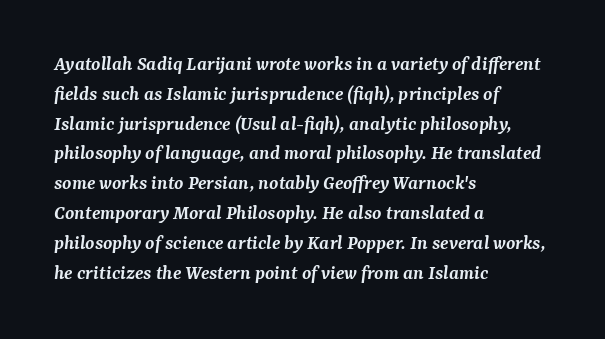
{"italic": "yes", "lean": "right", "slant_degrees": 7, "bold": "semi", "underline": "no", "align": "left", "line_spacing": "normal", "line_spacing_ratio": 1.42, "letter_spacing": "normal", "letter_spacing_em": 0.0, "glyph_px": 21}
